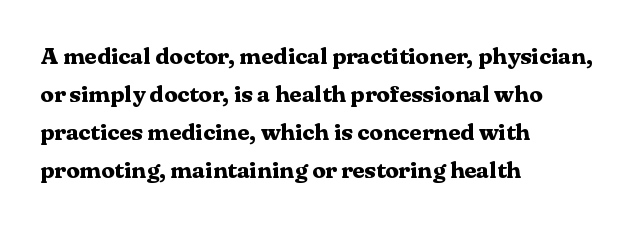
The image shows 24 px bold type, upright; set left-aligned, normal line spacing (1.58x), normal letter spacing, not underlined.
